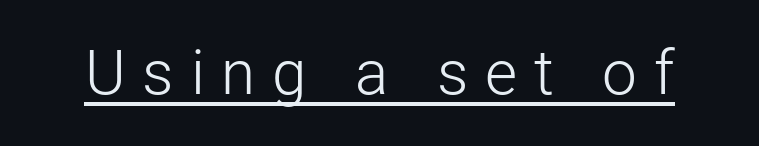
Do the characters align in a grid? No, the font is proportional. The tracking jumps out immediately: characters are airy and widely separated. A light-to-regular cut is what we see here. This sample uses an upright cut, with every glyph sitting square on the baseline.
